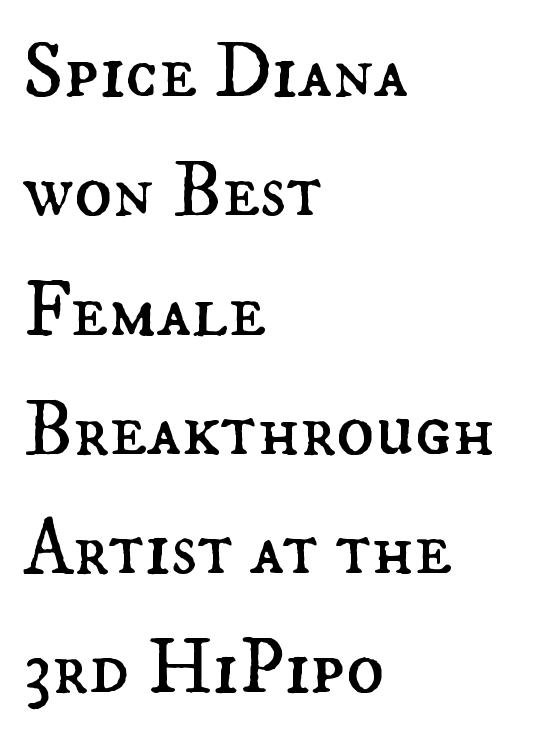
The image shows 79 px regular-weight type, upright; set left-aligned, normal line spacing (1.51x), normal letter spacing, not underlined; medium stroke contrast and a small x-height.
